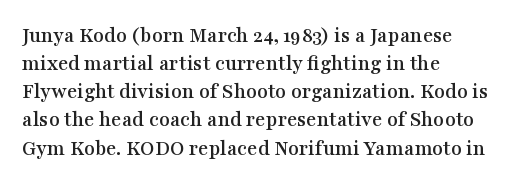
Q: Is the text italic (slanted)? A: No, it is upright.
Q: Is the text underlined? A: No.
Q: How is the paragraph aligned? A: Left-aligned.
Q: Is the spacing between letters normal or unusually wide? A: Normal.
Q: Is the spacing between lines tight, normal or loose? A: Normal.
